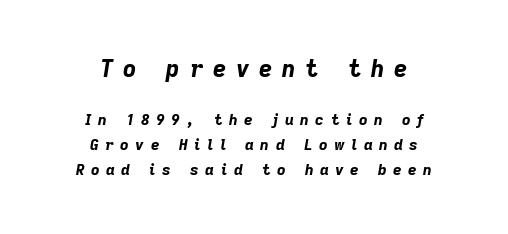
A student would call this center alignment; a typographer would say set centered. The face used here has the dense, thick strokes of a bold. The designer gave the opening block more size than the closing block. The tracking jumps out immediately: characters are airy and widely separated. Every character sits at an angle, as italics do. Honestly, there is no underline to notice here at all.
